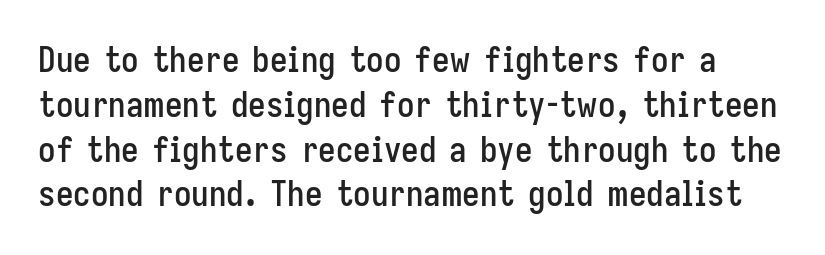
The image shows 35 px condensed sans-serif type, upright; set normal line spacing (1.28x), normal letter spacing, not underlined; low stroke contrast and a medium x-height.
